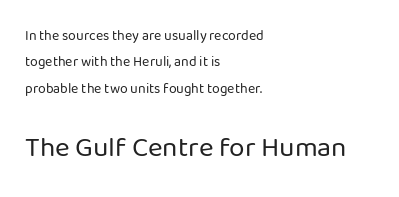
The image shows 28 px regular-weight sans-serif type, upright; set left-aligned, line spacing 1.88x, normal letter spacing, not underlined; the second (bottom) block is 2.0x larger; low stroke contrast and a medium x-height.
